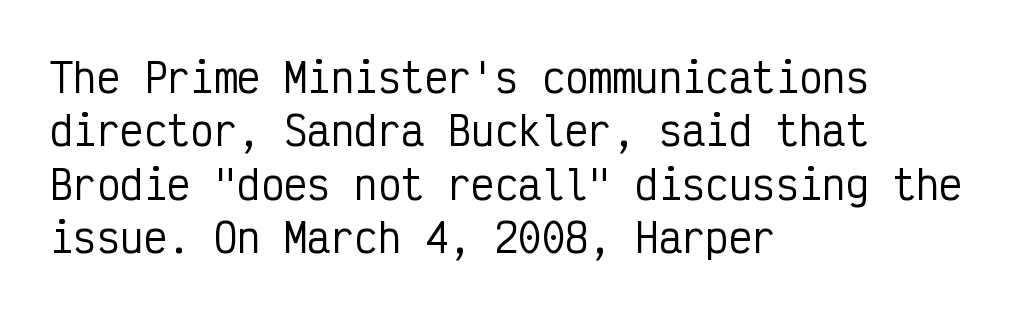
The image shows 39 px condensed sans-serif type, upright, monospaced; set left-aligned, normal line spacing (1.37x), normal letter spacing, not underlined; low stroke contrast and a medium x-height.
